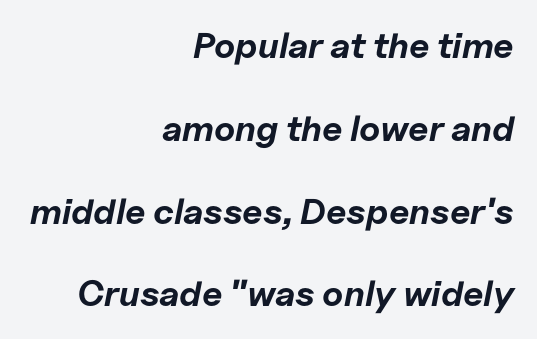
{"italic": "yes", "lean": "right", "slant_degrees": 11, "bold": "yes", "weight": "bold", "width": "normal", "stroke_contrast": "low", "x_height": "medium", "monospaced": "no", "underline": "no", "align": "right", "line_spacing": "loose", "line_spacing_ratio": 2.3, "letter_spacing": "normal", "letter_spacing_em": 0.0, "glyph_px": 36}
